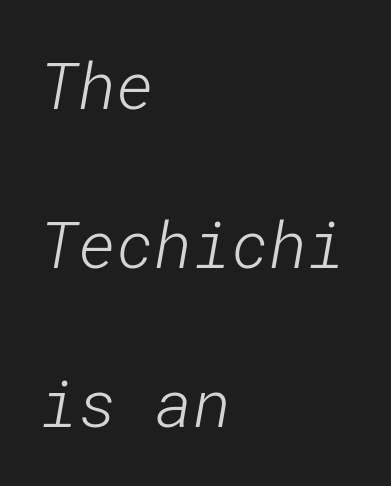
{"serif": "no", "bold": "no", "weight": "light", "width": "normal", "stroke_contrast": "low", "x_height": "medium", "underline": "no", "align": "left", "line_spacing": "loose", "line_spacing_ratio": 2.45, "letter_spacing": "normal", "letter_spacing_em": 0.0, "glyph_px": 65}
